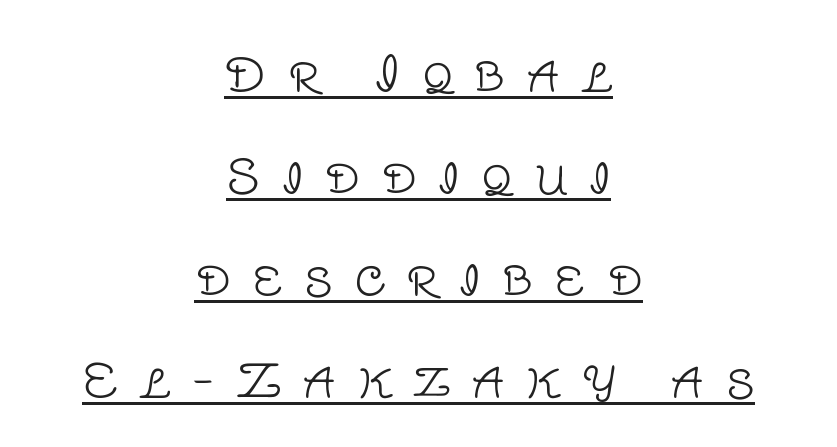
{"serif": "no", "bold": "no", "weight": "light", "width": "normal", "stroke_contrast": "low", "x_height": "large", "monospaced": "no", "underline": "yes", "align": "center", "line_spacing": "loose", "line_spacing_ratio": 2.17, "letter_spacing": "wide", "letter_spacing_em": 0.45, "glyph_px": 47}
